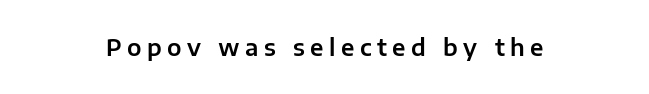
Caption: expanded tracking, letters set apart. Nope, not italic — everything's standing straight. The setting favours the middle, as headings and verse often do. The zone under the glyphs is completely vacant.
